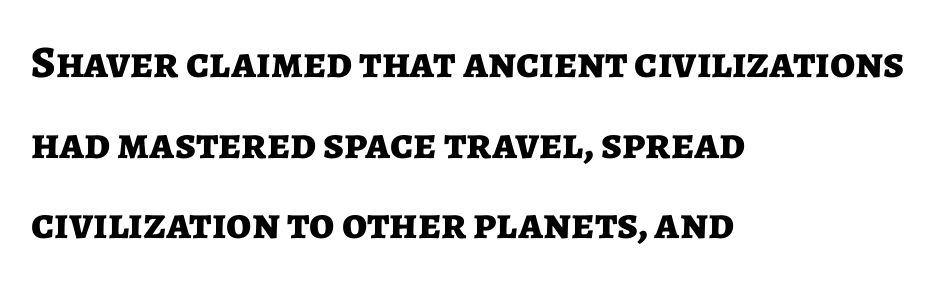
Note the varied advance widths — an 'i' is clearly narrower than an 'm'. A sans-serif font was chosen for this passage. Heavy, bold letterforms. Is there any slant? The stems are plumb. Letter spacing: default. One-word summary of the alignment: left.
